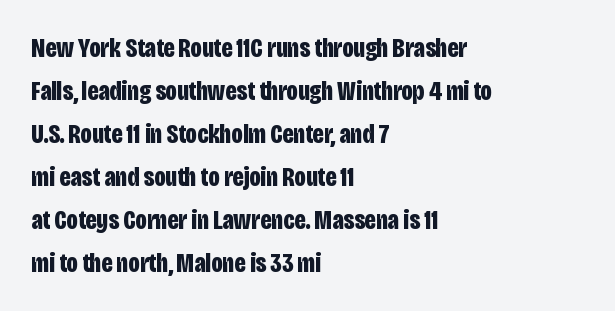
The image shows 27 px bold type, upright; set left-aligned, normal line spacing (1.59x), normal letter spacing, not underlined.
